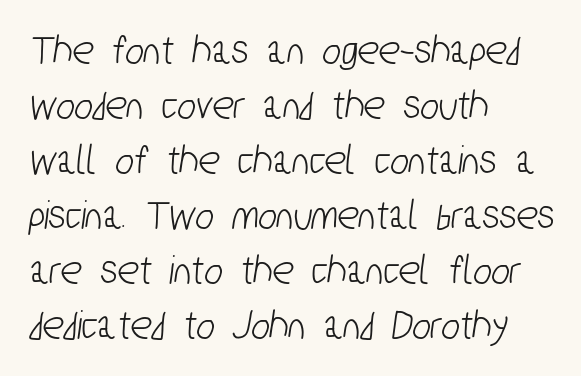
The image shows 44 px condensed sans-serif type; set left-aligned, normal line spacing (1.25x), normal letter spacing, not underlined; low stroke contrast and a medium x-height.
